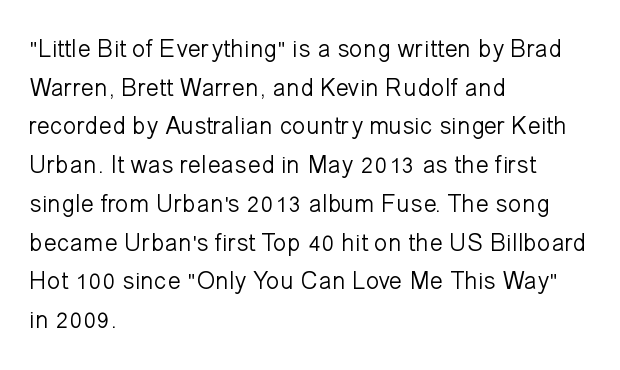
Q: Is the text bold? A: No.
Q: Is the text italic (slanted)? A: No, it is upright.
Q: Is the text underlined? A: No.
Q: How is the paragraph aligned? A: Left-aligned.
Q: Is the spacing between letters normal or unusually wide? A: Normal.
Q: Is the spacing between lines tight, normal or loose? A: Normal.
